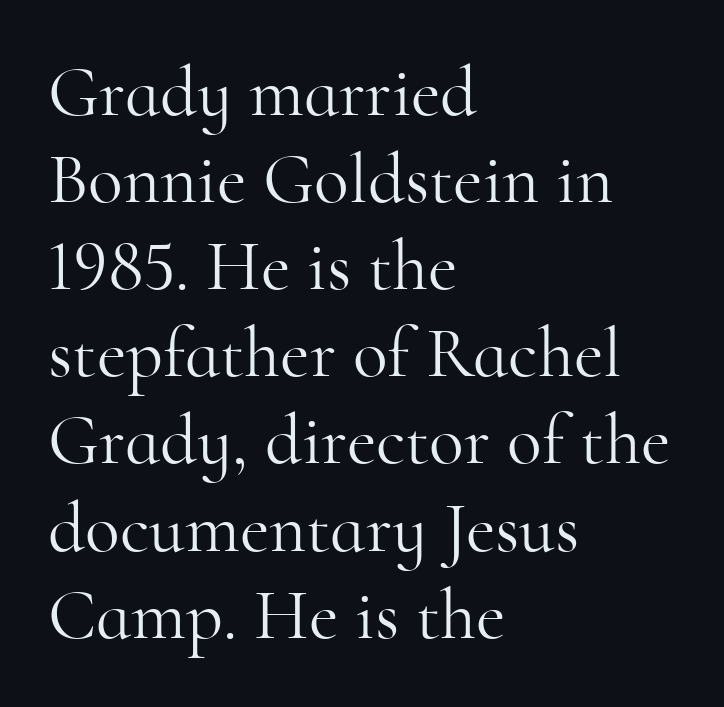
The image shows 72 px light serif type, upright; set left-aligned, line spacing 1.21x, normal letter spacing, not underlined; high stroke contrast and a small x-height.
